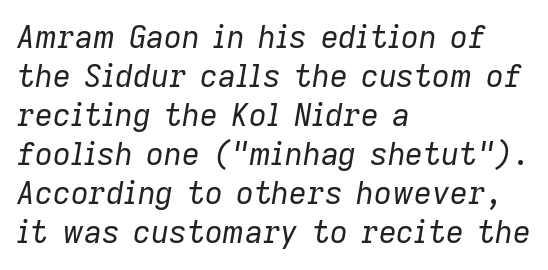
{"italic": "yes", "lean": "right", "slant_degrees": 9, "bold": "no", "weight": "regular", "width": "normal", "stroke_contrast": "low", "x_height": "medium", "monospaced": "no", "underline": "no", "align": "left", "line_spacing": "normal", "line_spacing_ratio": 1.26, "letter_spacing": "normal", "letter_spacing_em": 0.0, "glyph_px": 31}
